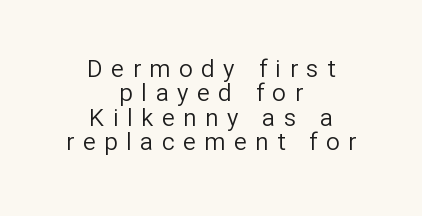
The image shows 24 px text type, upright; set centered, tight line spacing (1.02x), unusually wide letter spacing (+0.36 em), not underlined.
